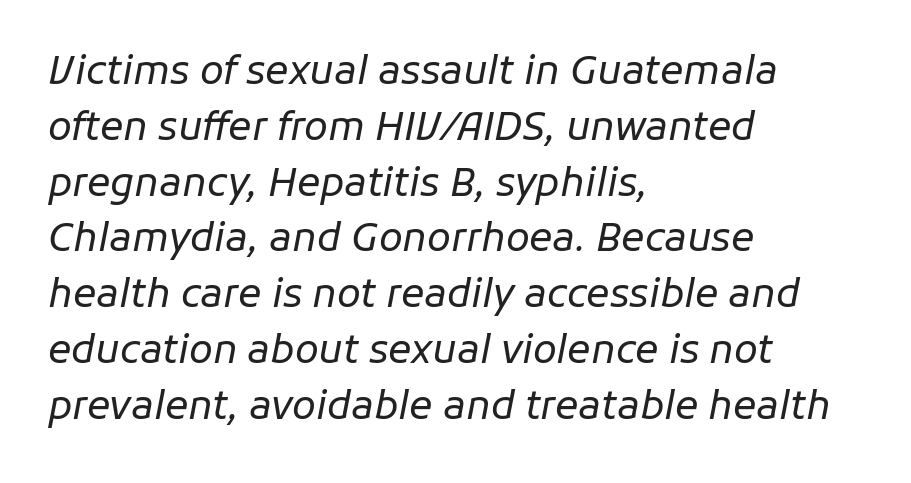
The image shows 39 px regular-weight type, italic (leaning right); set left-aligned, normal line spacing (1.43x), normal letter spacing, not underlined; low stroke contrast and a medium x-height.
